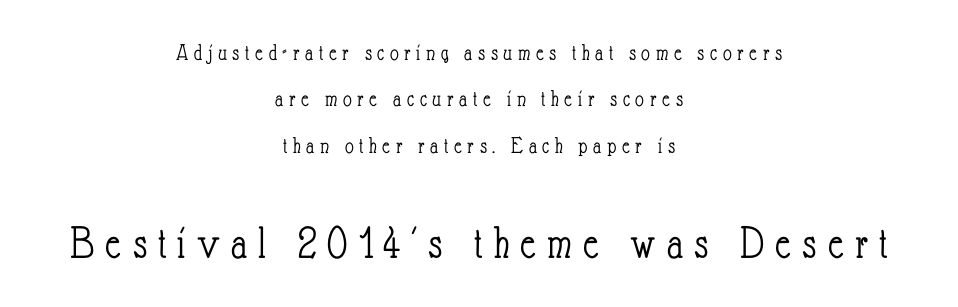
Look at the glyph heights: the lower group is clearly the bigger setting. Unlike italic type, these characters show no tilt at all. Tracking here is generous; glyphs stand well apart from one another. Vertically, the passage feels expansive, rows floating well apart. Here the designer chose a conventional face with non-uniform glyph widths. Stroke thickness stays within the range of a standard reading face or lighter.
